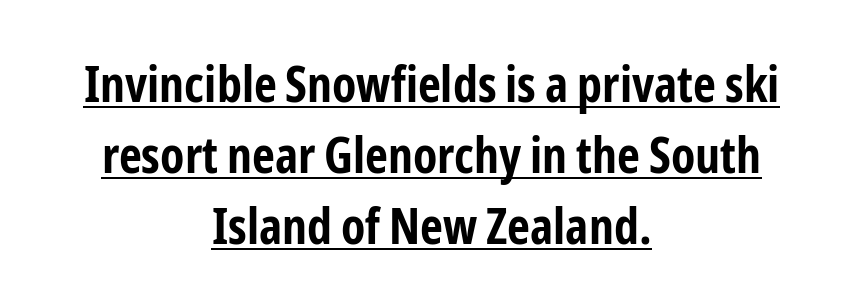
Is the block centered? Yes — each line is placed symmetrically about the middle. I'd describe the lettering as bold — thick and assertive. A typesetter would call this zero additional tracking. You can see a thin bar hugging the bottom of the glyphs. Nope, no serifs anywhere on these letters.
